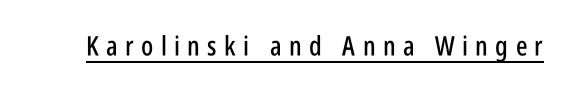
The image shows 27 px text type, upright; set unusually wide letter spacing (+0.27 em), underlined.
